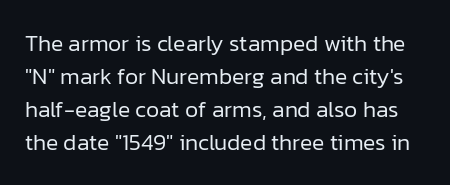
{"italic": "no", "bold": "no", "underline": "no", "line_spacing": "normal", "line_spacing_ratio": 1.43, "letter_spacing": "normal", "letter_spacing_em": 0.0, "glyph_px": 23}
